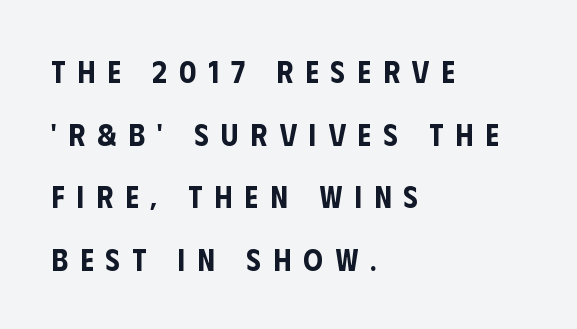
{"serif": "no", "italic": "no", "width": "condensed", "stroke_contrast": "low", "x_height": "large", "monospaced": "no", "underline": "no", "align": "left", "line_spacing": "loose", "line_spacing_ratio": 2.02, "letter_spacing": "wide", "letter_spacing_em": 0.39, "glyph_px": 31}
